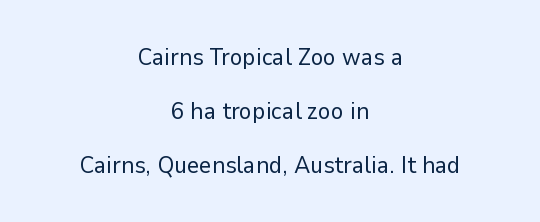
Q: Is the text bold? A: No.
Q: Is the text italic (slanted)? A: No, it is upright.
Q: Is the text underlined? A: No.
Q: How is the paragraph aligned? A: Centered.
Q: Is the spacing between letters normal or unusually wide? A: Normal.
Q: Is the spacing between lines tight, normal or loose? A: Loose.
